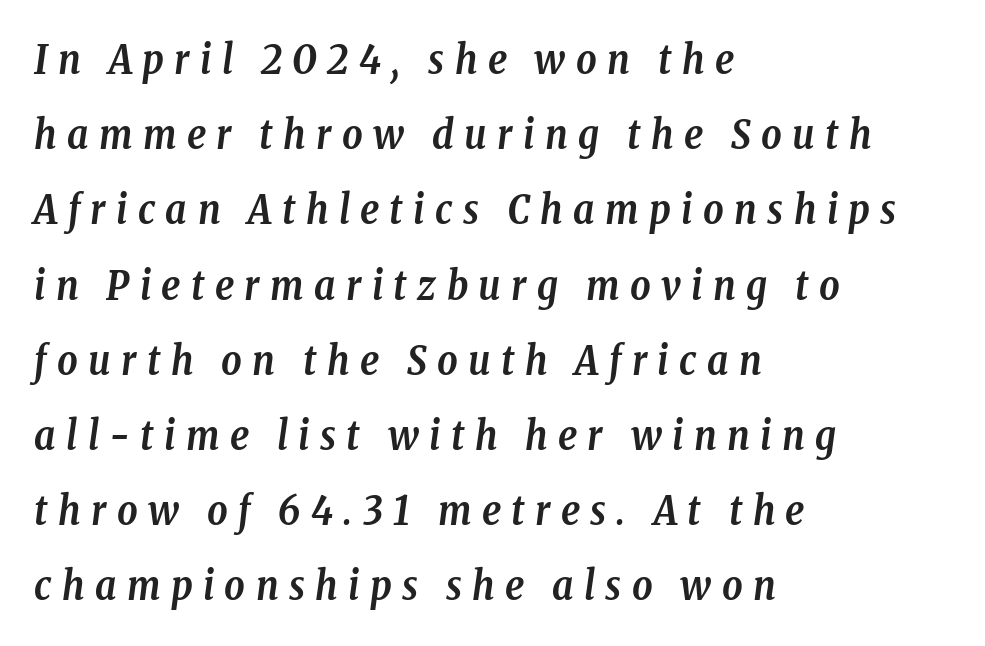
{"serif": "yes", "italic": "yes", "lean": "right", "slant_degrees": 8, "bold": "yes", "weight": "semibold", "width": "condensed", "stroke_contrast": "low", "x_height": "medium", "monospaced": "no", "underline": "no", "align": "left", "line_spacing_ratio": 1.88, "letter_spacing": "wide", "letter_spacing_em": 0.26, "glyph_px": 40}
